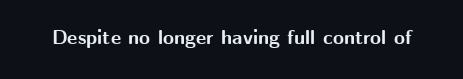
The rendering keeps characters at their native spacing. Underlining? Definitely not there. Nope, not italic — everything's standing straight. Set as a true bold cut, around the 700 mark.
